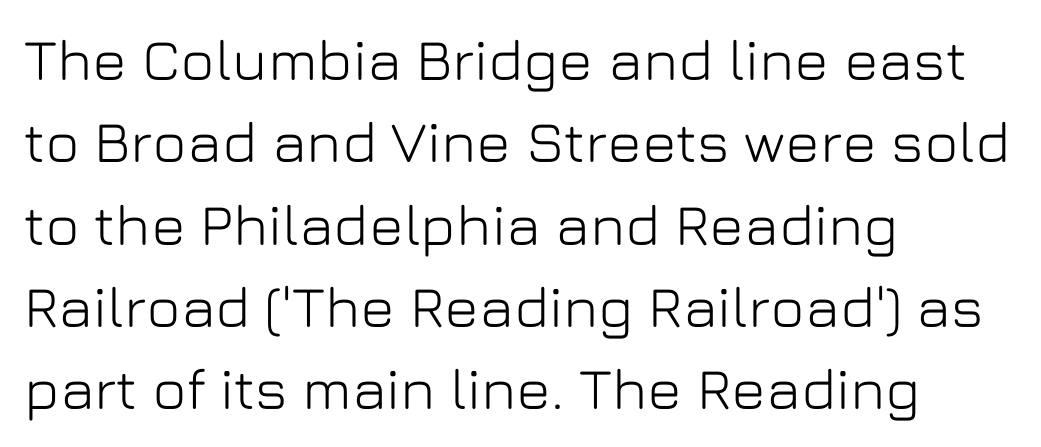
The image shows 58 px sans-serif type, upright; set left-aligned, normal line spacing (1.42x), normal letter spacing, not underlined; low stroke contrast and a medium x-height.
